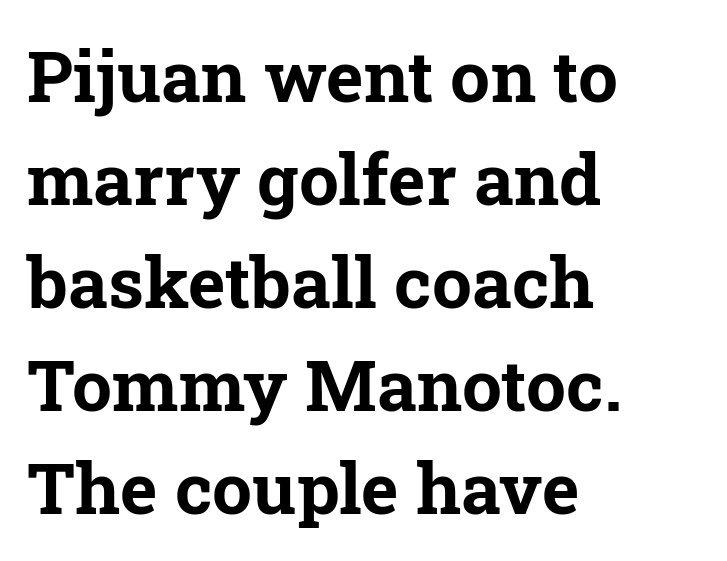
The image shows 71 px bold serif type, upright; set left-aligned, normal line spacing (1.45x), normal letter spacing, not underlined; low stroke contrast and a medium x-height.
